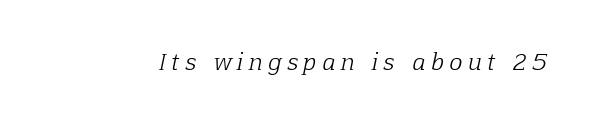
Italic: yes, the glyphs are oblique. Plain, unruled lines of type. Between one letter and the next there's a generous, obvious gap. The passage shown is not bold in any degree.
